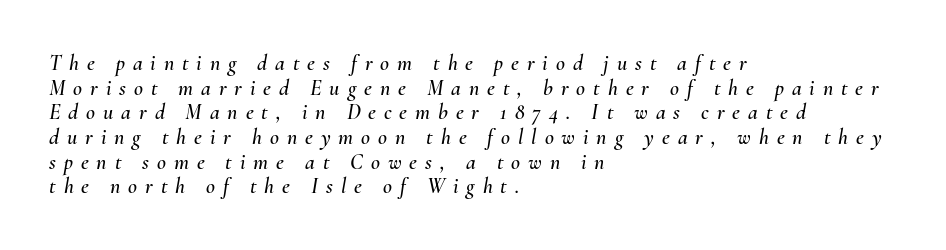
The image shows 22 px text type, italic (leaning right); set left-aligned, tight line spacing (1.12x), unusually wide letter spacing (+0.36 em), not underlined.
